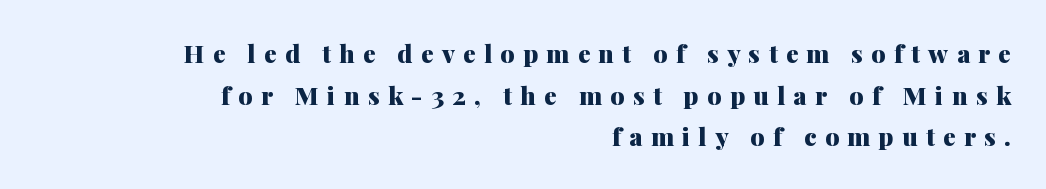
Q: Is the text bold? A: Yes.
Q: Is the text italic (slanted)? A: No, it is upright.
Q: Is the text underlined? A: No.
Q: How is the paragraph aligned? A: Right-aligned.
Q: Is the spacing between letters normal or unusually wide? A: Unusually wide.
Q: Is the spacing between lines tight, normal or loose? A: Normal.
